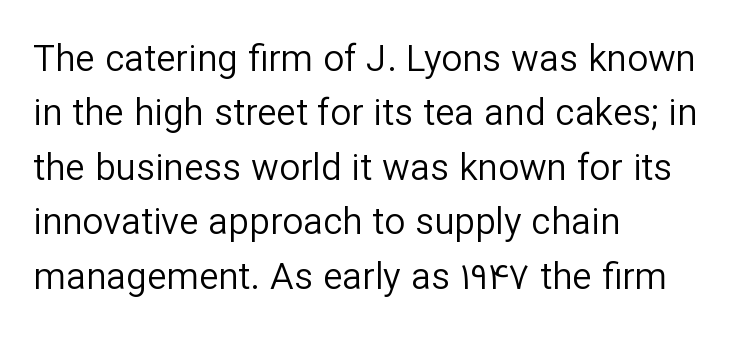
Q: Is the text bold? A: No.
Q: Is the text italic (slanted)? A: No, it is upright.
Q: Is the typeface a serif or a sans-serif typeface? A: Sans-serif.
Q: Is the text underlined? A: No.
Q: How is the paragraph aligned? A: Left-aligned.
Q: Is the spacing between letters normal or unusually wide? A: Normal.
Q: Is the spacing between lines tight, normal or loose? A: Normal.
Q: Width (condensed, normal, or wide)? A: Normal.
Q: Stroke contrast? A: Low.
Q: x-height? A: Medium.
Q: Monospaced? A: No.
